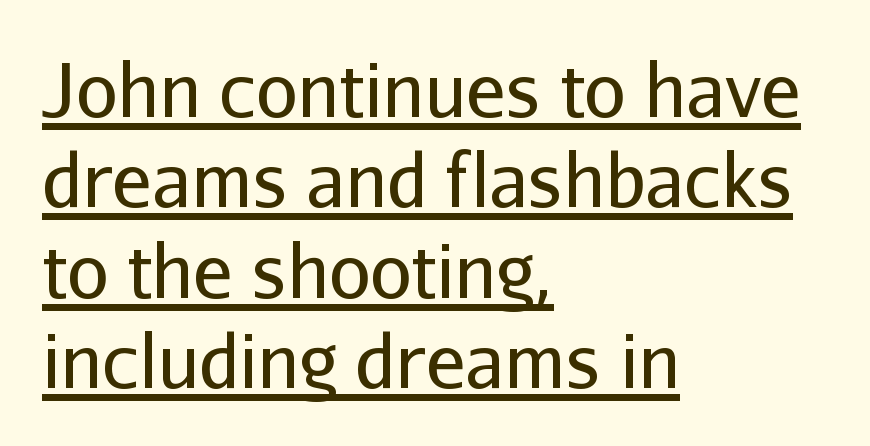
The rendering keeps characters at their native spacing. Look at the bottom of the vertical strokes: they stop flat, with no serifs. The specimen includes a rule beneath the text block's lines. Quick note: not italic, upright. All the whitespace from short lines collects on the right. No extra ink here — the face is not bold.
